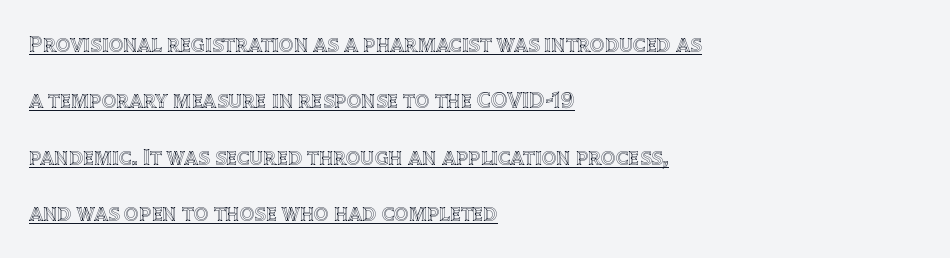
{"italic": "no", "underline": "yes", "align": "left", "line_spacing": "loose", "line_spacing_ratio": 2.45, "letter_spacing": "normal", "letter_spacing_em": 0.0, "glyph_px": 23}
